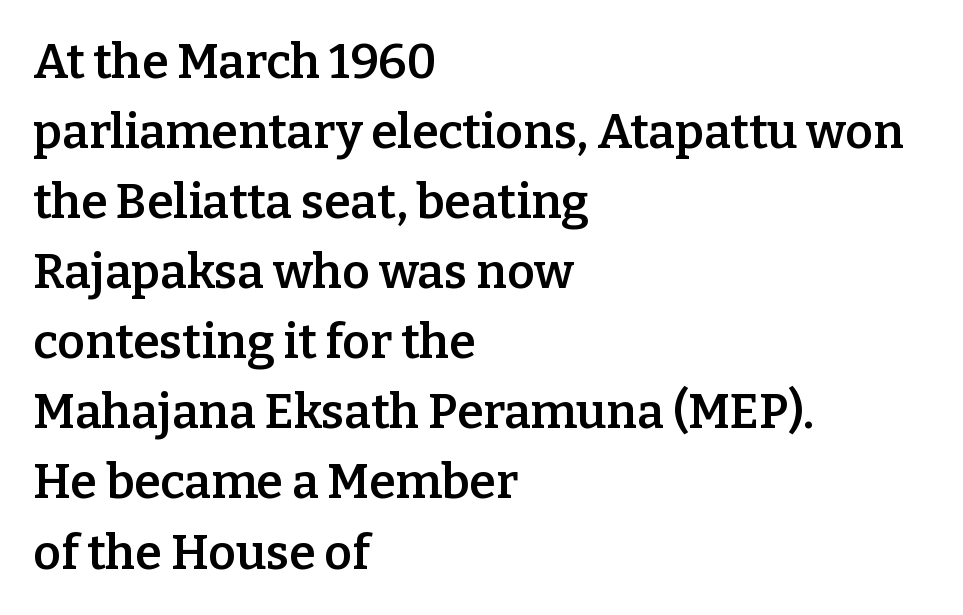
The image shows 48 px semibold serif type, upright; set left-aligned, normal line spacing (1.46x), normal letter spacing, not underlined; low stroke contrast and a medium x-height.
